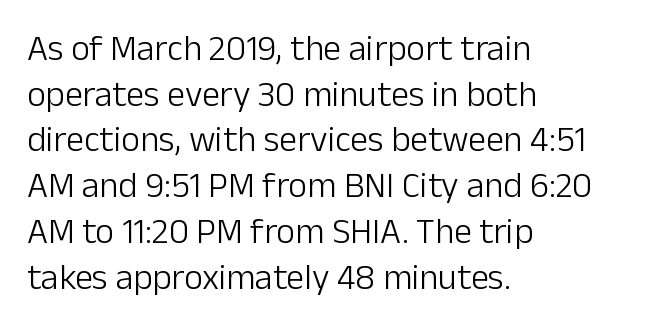
The cut favours lightness, reaching ordinary text weight at its darkest. Think of a printed novel: that variable character pitch is what you see here. The passage is arranged the way most books set body copy — flush left. This rendering features lettering with no underline.
